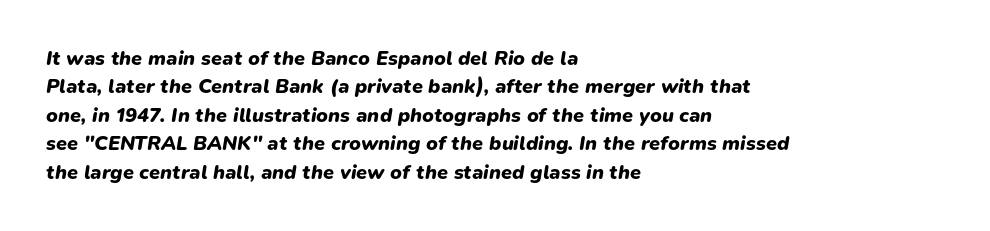
The image shows 20 px bold type, italic (leaning right); set left-aligned, normal line spacing (1.42x), normal letter spacing, not underlined.
